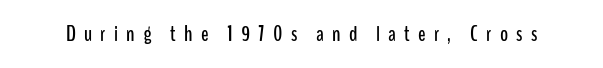
In terms of letterspacing, this is a distinctly airy, spread setting. Check under the words: just untouched page. Designer's note — italics off, roman on.
